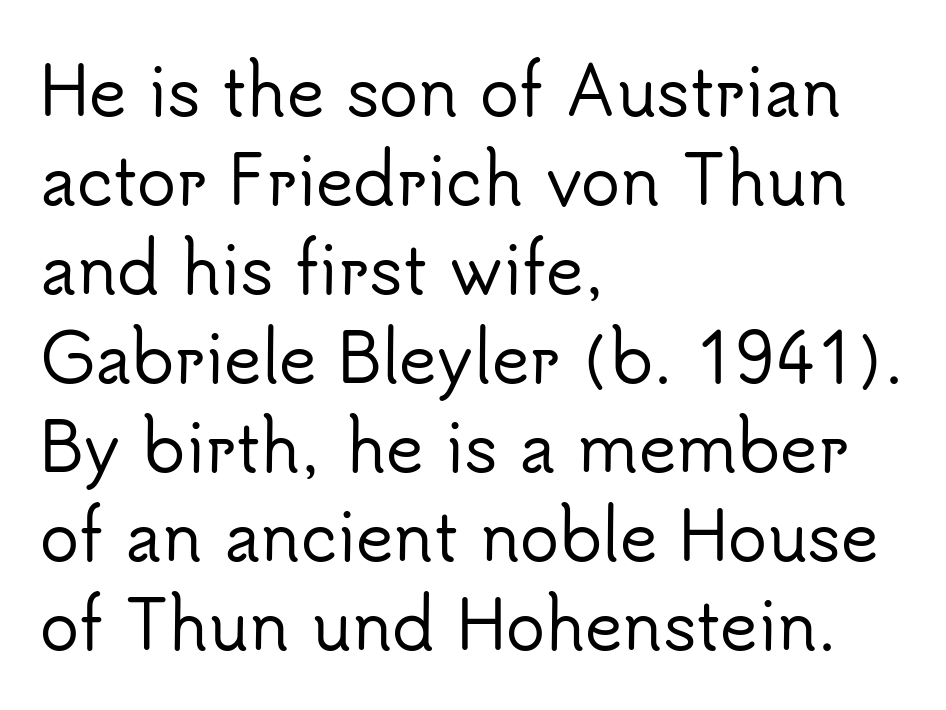
The image shows 65 px sans-serif type, upright; set left-aligned, normal line spacing (1.37x), normal letter spacing, not underlined; low stroke contrast and a small x-height.
